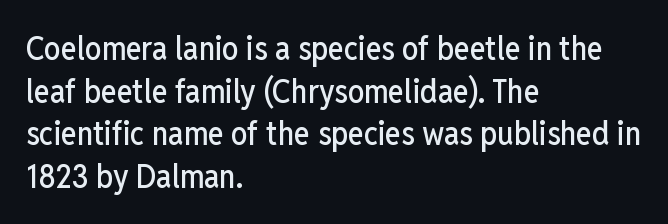
Q: Is the text italic (slanted)? A: No, it is upright.
Q: Is the typeface a serif or a sans-serif typeface? A: Sans-serif.
Q: Is the text underlined? A: No.
Q: How is the paragraph aligned? A: Left-aligned.
Q: Is the spacing between letters normal or unusually wide? A: Normal.
Q: Is the spacing between lines tight, normal or loose? A: Normal.
Q: Width (condensed, normal, or wide)? A: Condensed.
Q: Stroke contrast? A: Low.
Q: x-height? A: Medium.
Q: Monospaced? A: No.
